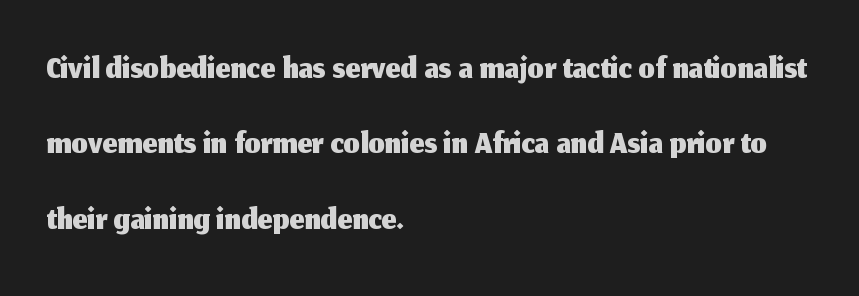
The image shows 52 px sans-serif type, upright; set left-aligned, normal line spacing (1.45x), normal letter spacing, not underlined; medium stroke contrast and a medium x-height.
